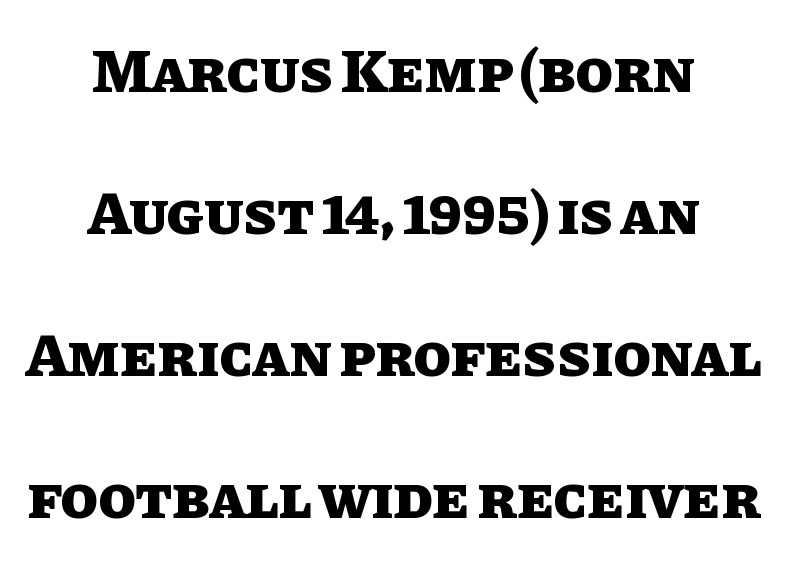
{"italic": "no", "bold": "yes", "weight": "heavy", "width": "normal", "stroke_contrast": "low", "x_height": "large", "monospaced": "no", "underline": "no", "align": "center", "line_spacing": "loose", "line_spacing_ratio": 2.33, "letter_spacing": "normal", "letter_spacing_em": 0.0, "glyph_px": 61}
